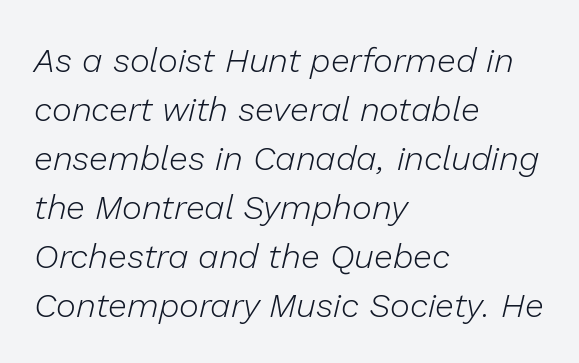
The image shows 34 px light type, italic (leaning right); set left-aligned, normal line spacing (1.44x), normal letter spacing, not underlined; low stroke contrast and a medium x-height.
